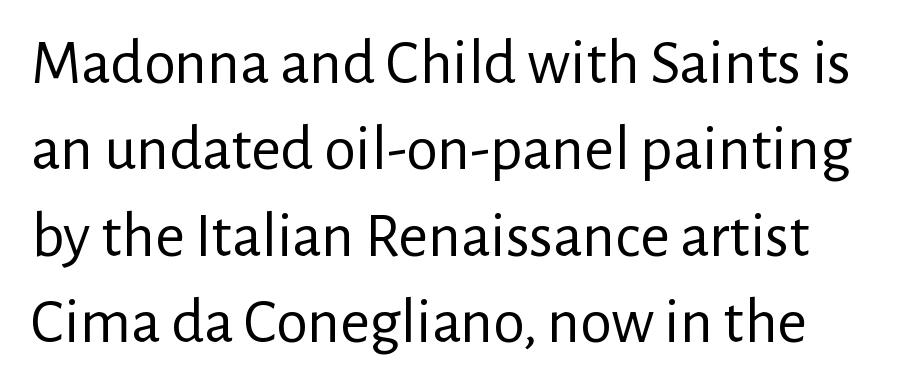
Q: Is the text bold? A: No.
Q: Is the text italic (slanted)? A: No, it is upright.
Q: Is the typeface a serif or a sans-serif typeface? A: Sans-serif.
Q: Is the text underlined? A: No.
Q: Is the spacing between letters normal or unusually wide? A: Normal.
Q: Is the spacing between lines tight, normal or loose? A: Normal.
Q: Width (condensed, normal, or wide)? A: Normal.
Q: Stroke contrast? A: Low.
Q: x-height? A: Medium.
Q: Monospaced? A: No.
